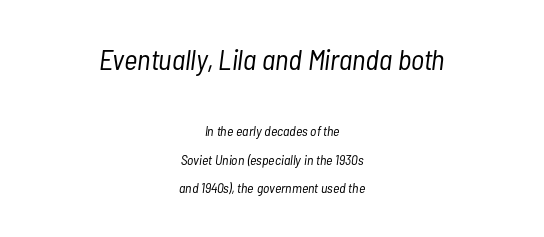
{"italic": "yes", "lean": "right", "slant_degrees": 7, "bold": "no", "weight": "light", "width": "condensed", "stroke_contrast": "low", "x_height": "medium", "monospaced": "no", "underline": "no", "align": "center", "line_spacing": "loose", "line_spacing_ratio": 2.01, "letter_spacing": "normal", "letter_spacing_em": 0.0, "larger_block": "first", "size_ratio": 2.07, "glyph_px": 29}
